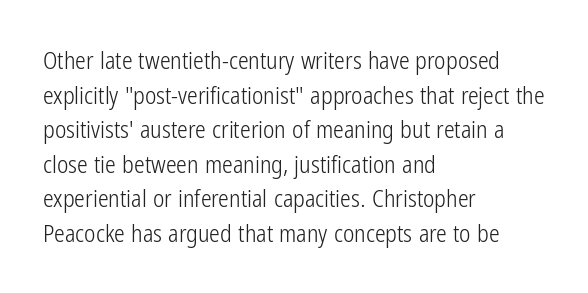
Regarding leading, the lines here are spaced in the standard way. The letters look calm and open, with moderate or lighter stems. Layout note: lines flush left. The rendering keeps characters at their native spacing. The lettering stays uniformly vertical, giving the passage a roman look. Underline: absent.
